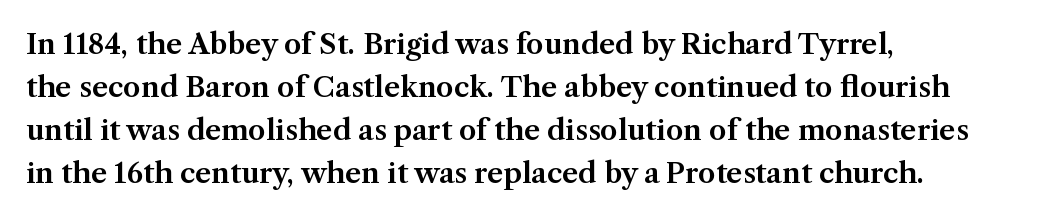
The type is set solid horizontally, with unmodified tracking. Is this a fixed-width face? No — the glyphs have proportional, varying widths. A normal amount of white space separates one row of letters from the next. Regarding serifs, this sample has them.
